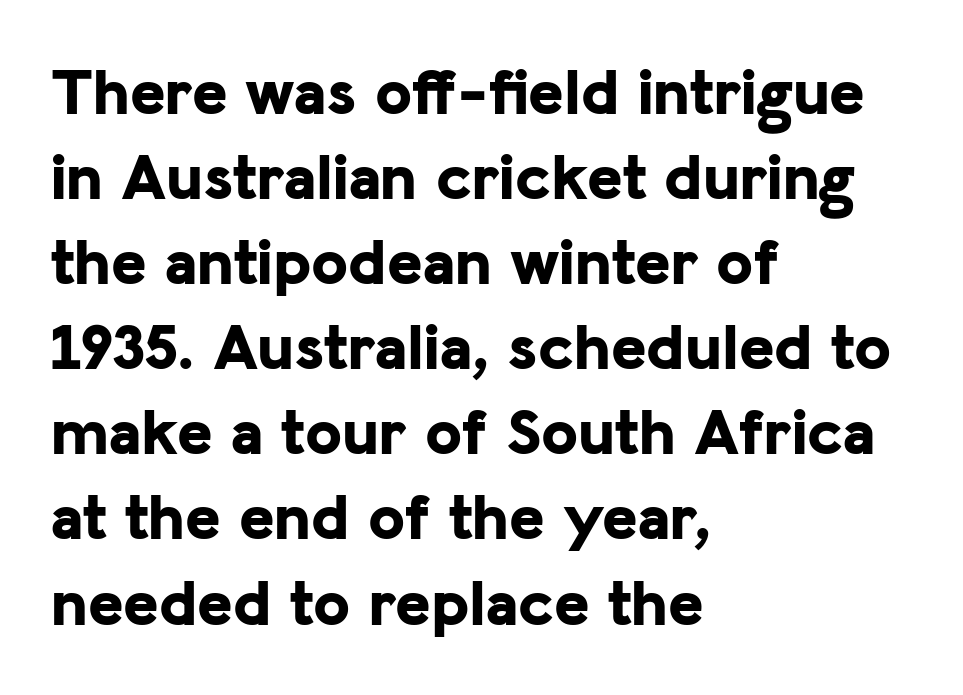
Observe the absence of serifs on each vertical stroke in this sample. Plenty of ink on the page — the face is bold. Does the lettering tilt? It doesn't — this is upright. Line starts are locked; line ends wander. The letters advance in unequal steps, a hallmark of proportional type.
